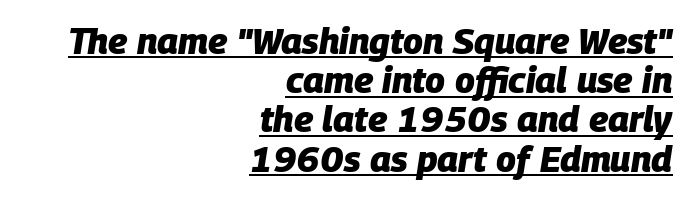
The image shows 36 px heavy type, italic (leaning right); set right-aligned, tight line spacing (1.09x), normal letter spacing, underlined; low stroke contrast and a large x-height.
